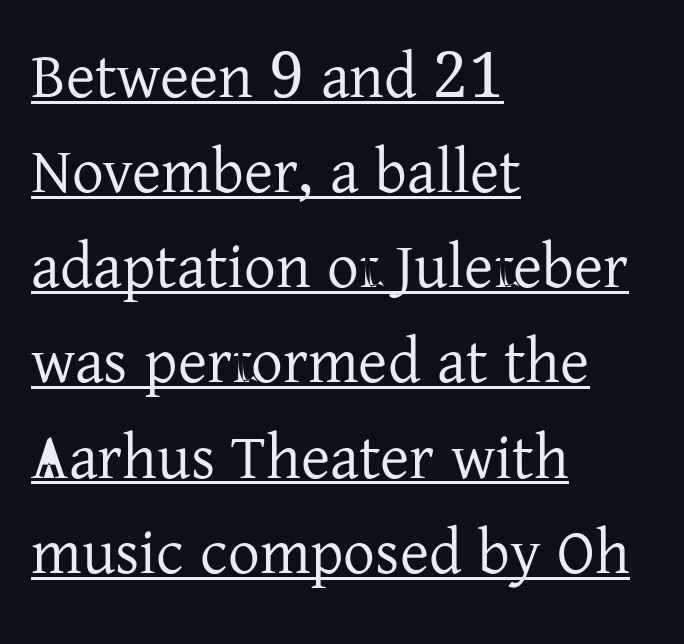
{"serif": "yes", "italic": "no", "bold": "no", "weight": "regular", "width": "normal", "stroke_contrast": "low", "x_height": "medium", "monospaced": "no", "underline": "yes", "align": "left", "line_spacing": "normal", "line_spacing_ratio": 1.51, "letter_spacing": "normal", "letter_spacing_em": 0.0, "glyph_px": 63}
